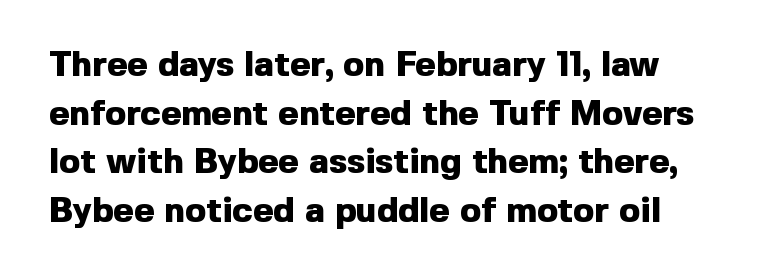
Q: Is the text bold? A: Yes.
Q: Is the text italic (slanted)? A: No, it is upright.
Q: Is the typeface a serif or a sans-serif typeface? A: Sans-serif.
Q: Is the text underlined? A: No.
Q: Is the spacing between letters normal or unusually wide? A: Normal.
Q: Is the spacing between lines tight, normal or loose? A: Normal.
Q: Width (condensed, normal, or wide)? A: Normal.
Q: x-height? A: Medium.
Q: Monospaced? A: No.
